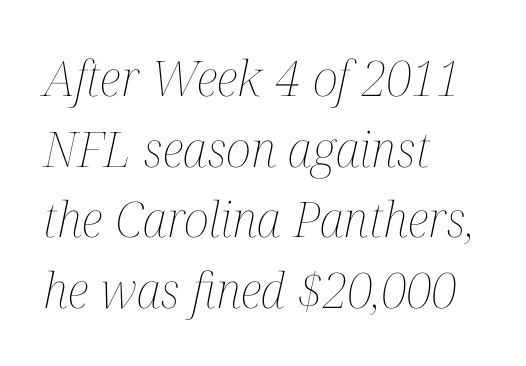
Q: Is the text bold? A: No.
Q: Is the text italic (slanted)? A: Yes, it leans right by about 12 degrees.
Q: Is the text underlined? A: No.
Q: How is the paragraph aligned? A: Left-aligned.
Q: Is the spacing between letters normal or unusually wide? A: Normal.
Q: Is the spacing between lines tight, normal or loose? A: Normal.
Q: Width (condensed, normal, or wide)? A: Condensed.
Q: Stroke contrast? A: Medium.
Q: x-height? A: Medium.
Q: Monospaced? A: No.
